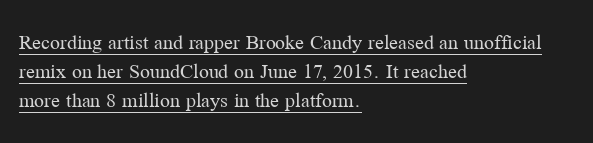
Q: Is the text bold? A: No.
Q: Is the text italic (slanted)? A: No, it is upright.
Q: Is the text underlined? A: Yes.
Q: How is the paragraph aligned? A: Left-aligned.
Q: Is the spacing between letters normal or unusually wide? A: Normal.
Q: Is the spacing between lines tight, normal or loose? A: Normal.
